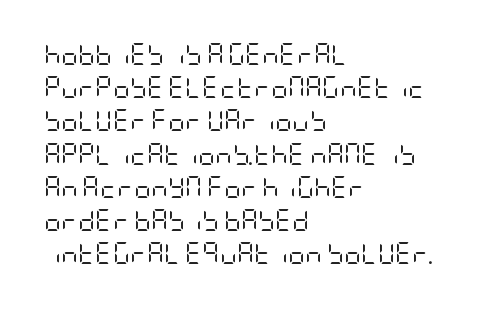
The face looks like a standard text weight, possibly lighter. Short and long lines alike share a common starting point at left. Vertically, the passage feels balanced, rows spaced as you'd expect. A bare baseline throughout the passage. Here the glyphs are tracked normally, forming tight word shapes.
